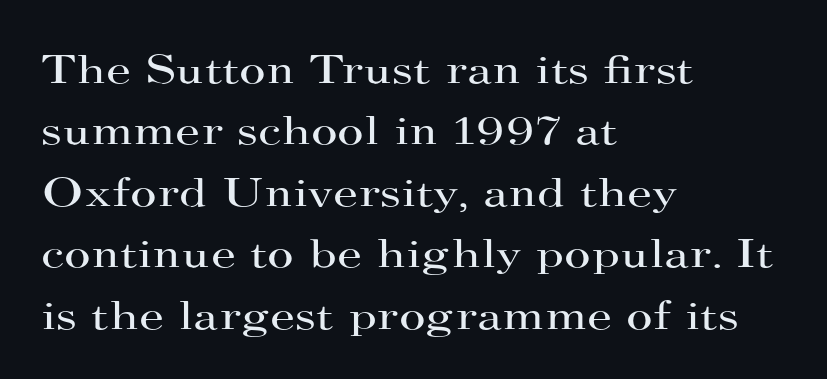
The image shows 41 px regular-weight, wide serif type, upright; set left-aligned, normal line spacing (1.5x), normal letter spacing, not underlined; high stroke contrast and a small x-height.
